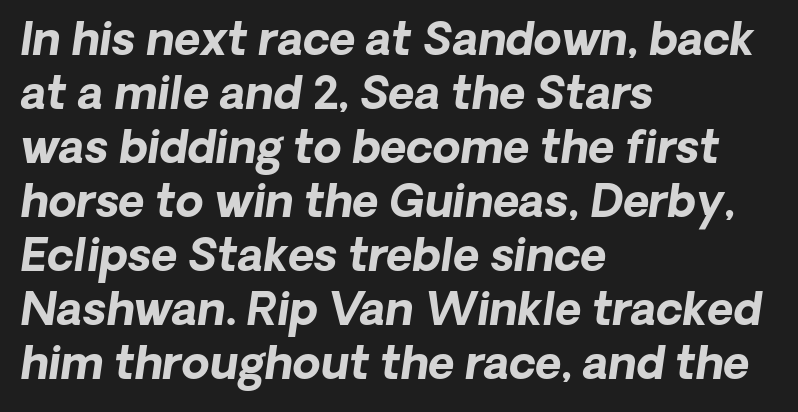
The image shows 45 px bold sans-serif type; set left-aligned, line spacing 1.2x, normal letter spacing, not underlined; low stroke contrast and a medium x-height.
